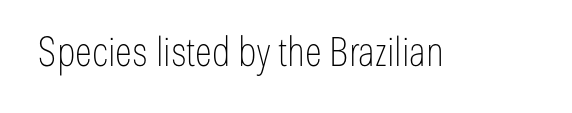
Q: Is the text bold? A: No.
Q: Is the text italic (slanted)? A: No, it is upright.
Q: Is the typeface a serif or a sans-serif typeface? A: Sans-serif.
Q: Is the text underlined? A: No.
Q: Is the spacing between letters normal or unusually wide? A: Normal.
Q: Width (condensed, normal, or wide)? A: Condensed.
Q: Stroke contrast? A: Low.
Q: x-height? A: Medium.
Q: Monospaced? A: No.
